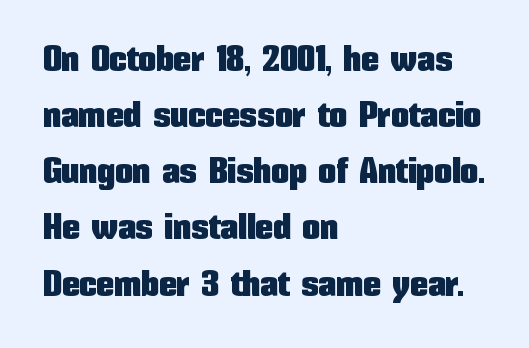
These lines are composed in type without serifs. No word sits above an underline. The font's upright variant was chosen for this text. Each letter keeps its own natural width here, so spacing adapts to shape. Characters follow at the spacing the type designer built in.
